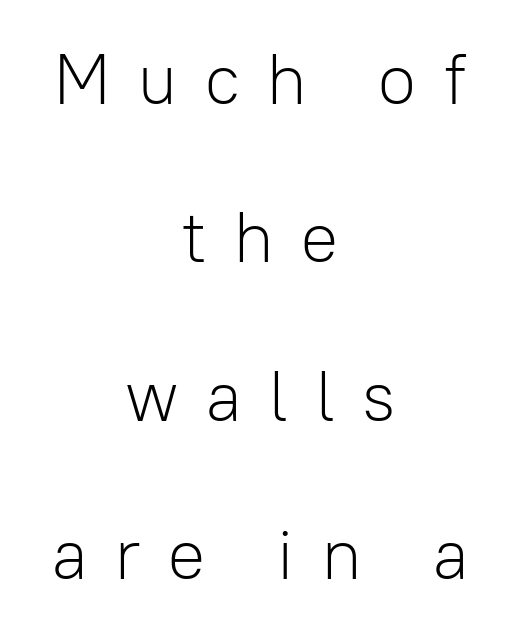
Q: Is the text bold? A: No.
Q: Is the text italic (slanted)? A: No, it is upright.
Q: Is the typeface a serif or a sans-serif typeface? A: Sans-serif.
Q: Is the text underlined? A: No.
Q: How is the paragraph aligned? A: Centered.
Q: Is the spacing between letters normal or unusually wide? A: Unusually wide.
Q: Is the spacing between lines tight, normal or loose? A: Loose.
Q: Width (condensed, normal, or wide)? A: Normal.
Q: Stroke contrast? A: Low.
Q: x-height? A: Medium.
Q: Monospaced? A: No.
